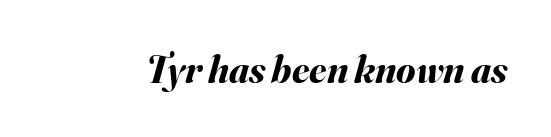
The image shows 39 px bold type, italic (leaning right); set normal letter spacing, not underlined; medium stroke contrast and a small x-height.
